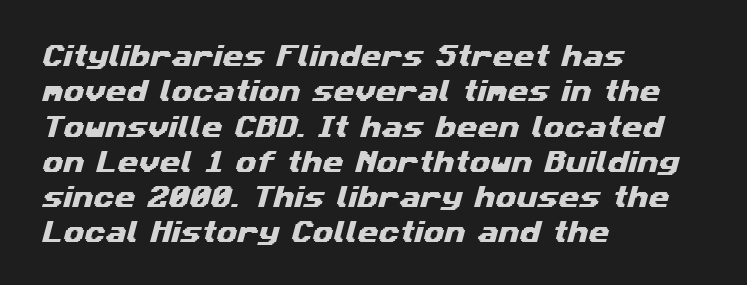
The image shows 24 px text type; set left-aligned, normal line spacing (1.47x), normal letter spacing, not underlined.
